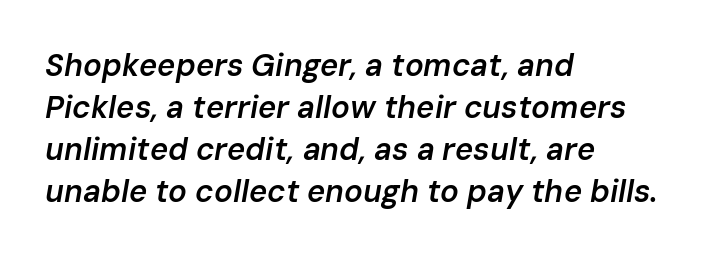
{"italic": "yes", "lean": "right", "slant_degrees": 10, "bold": "semi", "weight": "semibold", "width": "normal", "stroke_contrast": "low", "x_height": "medium", "monospaced": "no", "underline": "no", "align": "left", "line_spacing": "normal", "line_spacing_ratio": 1.36, "letter_spacing": "normal", "letter_spacing_em": 0.0, "glyph_px": 31}
